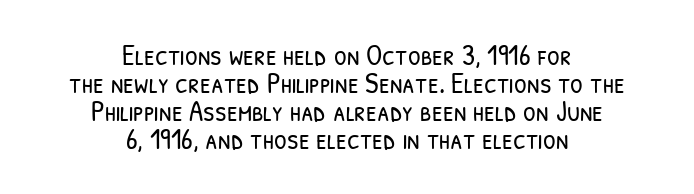
Think of a printed novel: that variable character pitch is what you see here. Successive baselines arrive quickly, one right under another. Line starts and ends both wander, symmetrically. Lines of text with bare space underneath. Counters stay open thanks to moderate or lighter strokes. The rendering keeps characters at their native spacing.
